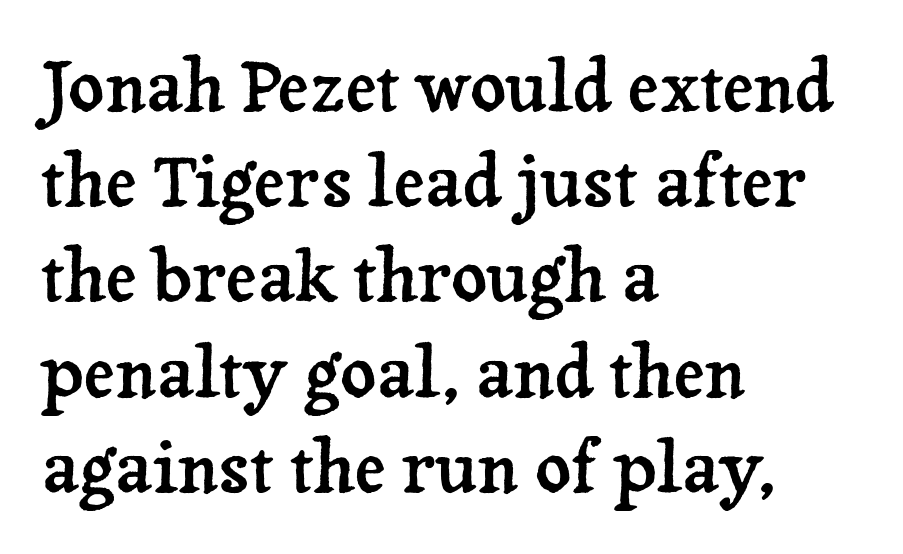
Compared with a centered layout, this one pins lines to the left instead. Note the varied advance widths — an 'i' is clearly narrower than an 'm'. The specimen omits any rule beneath the text block's lines. This rendering leaves character spacing at its baseline value. The line-height multiplier appears to be the usual default.
